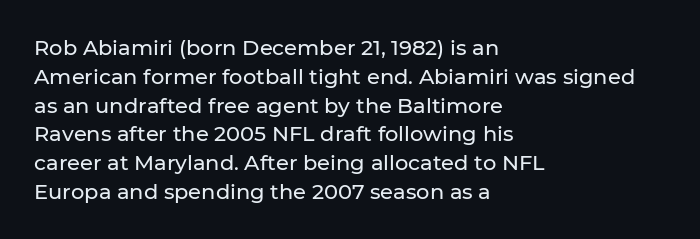
The image shows 21 px text type, upright; set left-aligned, normal line spacing (1.37x), normal letter spacing, not underlined.
